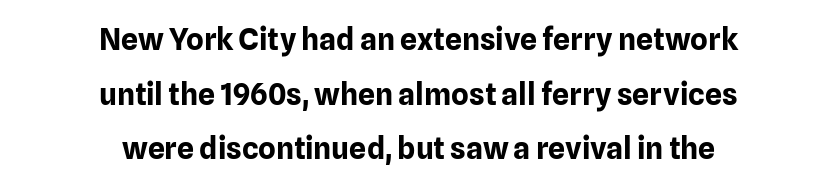
The image shows 30 px bold sans-serif type, upright; set centered, line spacing 1.82x, normal letter spacing, not underlined; low stroke contrast and a medium x-height.
